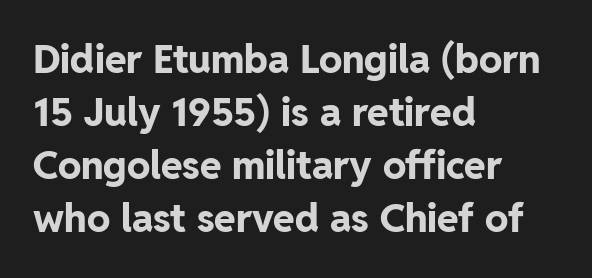
One glance says typical: line gaps are just what's usual. The passage is arranged the way most books set body copy — flush left. The type sits square on the baseline with zero lean. Is this a fixed-width face? No — the glyphs have proportional, varying widths. The characters display no serif detailing; their extremities are plain. Students, this is bold: see how much ink each stroke carries.
